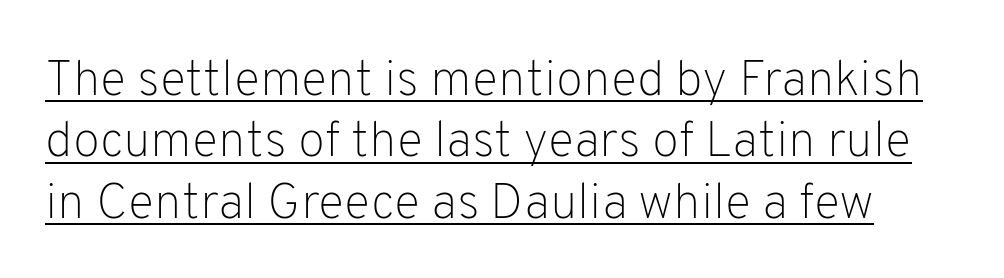
The image shows 50 px light sans-serif type, upright; set line spacing 1.23x, normal letter spacing, underlined; low stroke contrast and a medium x-height.
